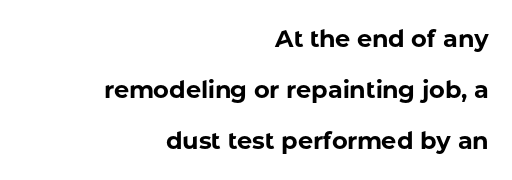
The image shows 24 px bold type, upright; set right-aligned, loose line spacing (2.13x), normal letter spacing, not underlined.
